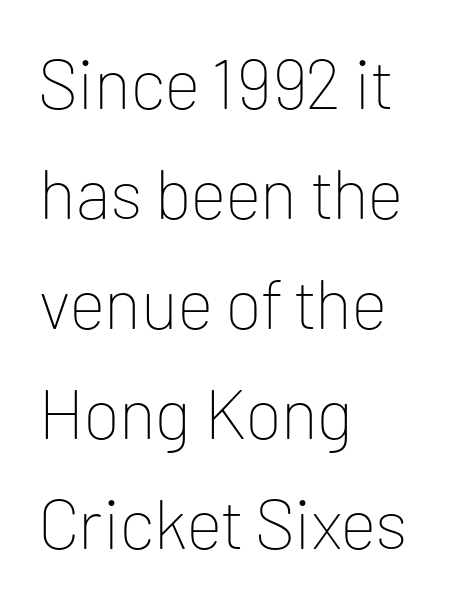
Q: Is the text bold? A: No.
Q: Is the text italic (slanted)? A: No, it is upright.
Q: Is the typeface a serif or a sans-serif typeface? A: Sans-serif.
Q: Is the text underlined? A: No.
Q: How is the paragraph aligned? A: Left-aligned.
Q: Is the spacing between letters normal or unusually wide? A: Normal.
Q: Is the spacing between lines tight, normal or loose? A: Normal.
Q: Width (condensed, normal, or wide)? A: Normal.
Q: Stroke contrast? A: Low.
Q: x-height? A: Medium.
Q: Monospaced? A: No.
